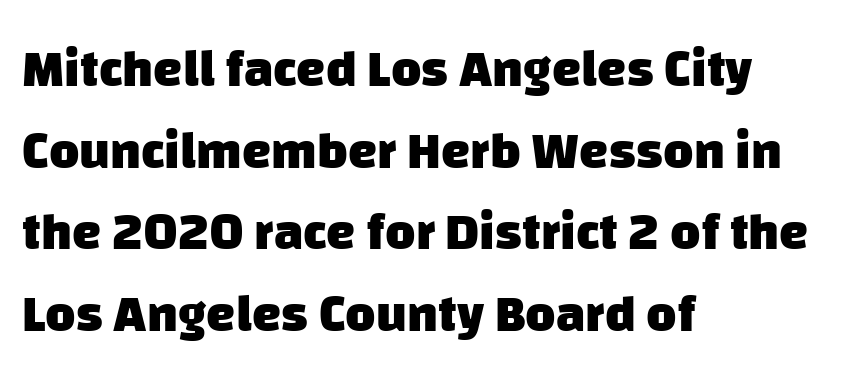
Which margin do the lines hug? The left one — the right edge is uneven. The type family on display is of the sans-serif kind. Regarding leading, the lines here are spaced in the standard way. This rendering features lettering with no underline.
